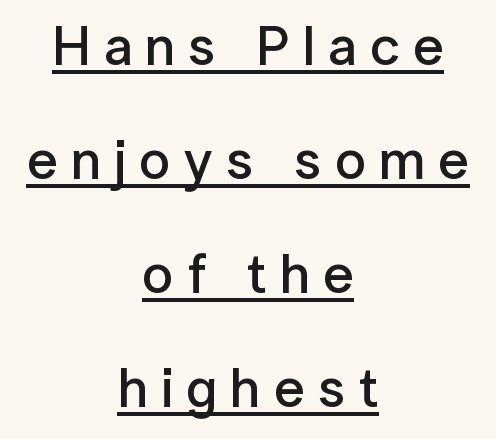
Q: Is the text bold? A: Semi-bold.
Q: Is the text italic (slanted)? A: No, it is upright.
Q: Is the typeface a serif or a sans-serif typeface? A: Sans-serif.
Q: Is the text underlined? A: Yes.
Q: How is the paragraph aligned? A: Centered.
Q: Is the spacing between letters normal or unusually wide? A: Unusually wide.
Q: Is the spacing between lines tight, normal or loose? A: Loose.
Q: Width (condensed, normal, or wide)? A: Normal.
Q: Stroke contrast? A: Low.
Q: x-height? A: Medium.
Q: Monospaced? A: No.
